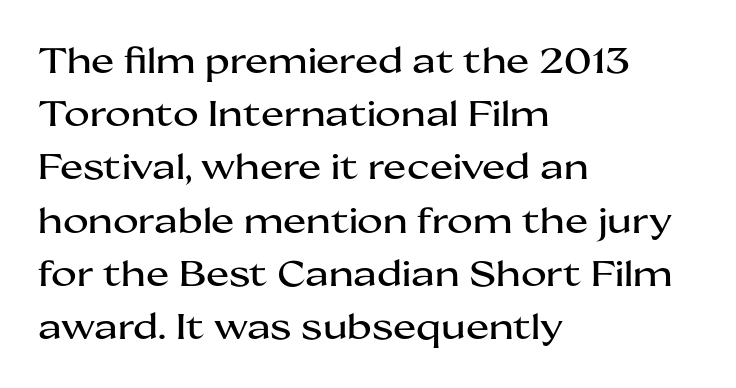
Q: Is the text italic (slanted)? A: No, it is upright.
Q: Is the text underlined? A: No.
Q: How is the paragraph aligned? A: Left-aligned.
Q: Is the spacing between letters normal or unusually wide? A: Normal.
Q: Is the spacing between lines tight, normal or loose? A: Normal.
Q: Width (condensed, normal, or wide)? A: Wide.
Q: Stroke contrast? A: Medium.
Q: x-height? A: Medium.
Q: Monospaced? A: No.
